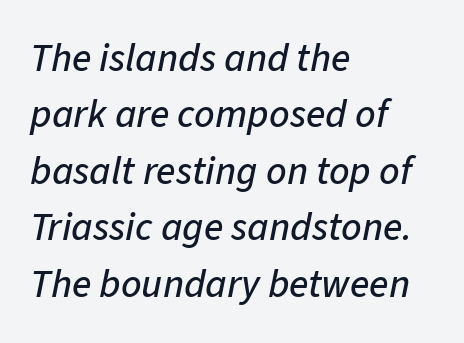
Q: Is the text italic (slanted)? A: Yes, it leans right by about 11 degrees.
Q: Is the text underlined? A: No.
Q: How is the paragraph aligned? A: Left-aligned.
Q: Is the spacing between letters normal or unusually wide? A: Normal.
Q: Is the spacing between lines tight, normal or loose? A: Normal.
Q: Width (condensed, normal, or wide)? A: Normal.
Q: Stroke contrast? A: Low.
Q: x-height? A: Medium.
Q: Monospaced? A: No.
